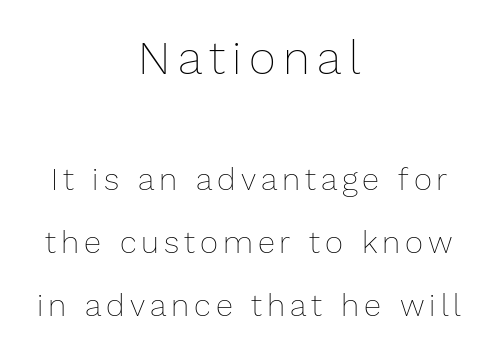
Q: Is the text bold? A: No.
Q: Is the text italic (slanted)? A: No, it is upright.
Q: Is the text underlined? A: No.
Q: How is the paragraph aligned? A: Centered.
Q: Is the spacing between lines tight, normal or loose? A: Loose.
Q: Which block of text is set in a larger size, the first (top) or the second (bottom)? A: The first (top) one.
Q: Width (condensed, normal, or wide)? A: Normal.
Q: Stroke contrast? A: Low.
Q: x-height? A: Medium.
Q: Monospaced? A: No.
